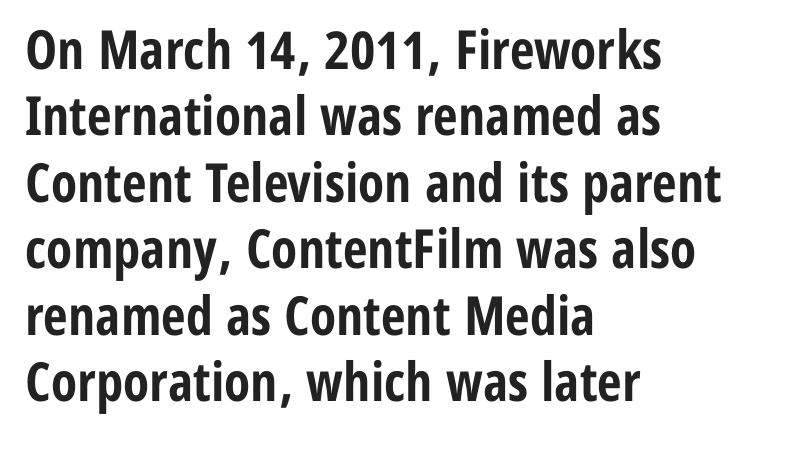
Q: Is the text bold? A: Yes.
Q: Is the text italic (slanted)? A: No, it is upright.
Q: Is the typeface a serif or a sans-serif typeface? A: Sans-serif.
Q: Is the text underlined? A: No.
Q: How is the paragraph aligned? A: Left-aligned.
Q: Is the spacing between letters normal or unusually wide? A: Normal.
Q: Width (condensed, normal, or wide)? A: Condensed.
Q: Stroke contrast? A: Low.
Q: x-height? A: Medium.
Q: Monospaced? A: No.
